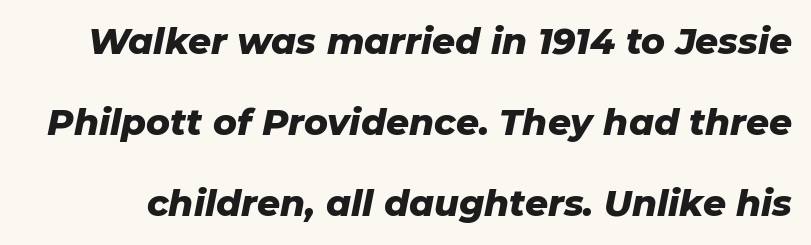
Glance below the letters and you will spot only blank space. Looking at the ascenders, they clearly lean. Note the varied advance widths — an 'i' is clearly narrower than an 'm'. Strong, thick strokes mark this as bold type.
